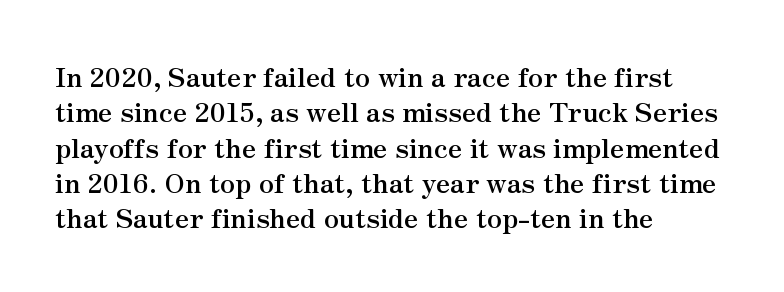
Q: Is the text bold? A: Yes.
Q: Is the text italic (slanted)? A: No, it is upright.
Q: Is the text underlined? A: No.
Q: How is the paragraph aligned? A: Left-aligned.
Q: Is the spacing between letters normal or unusually wide? A: Normal.
Q: Is the spacing between lines tight, normal or loose? A: Normal.
